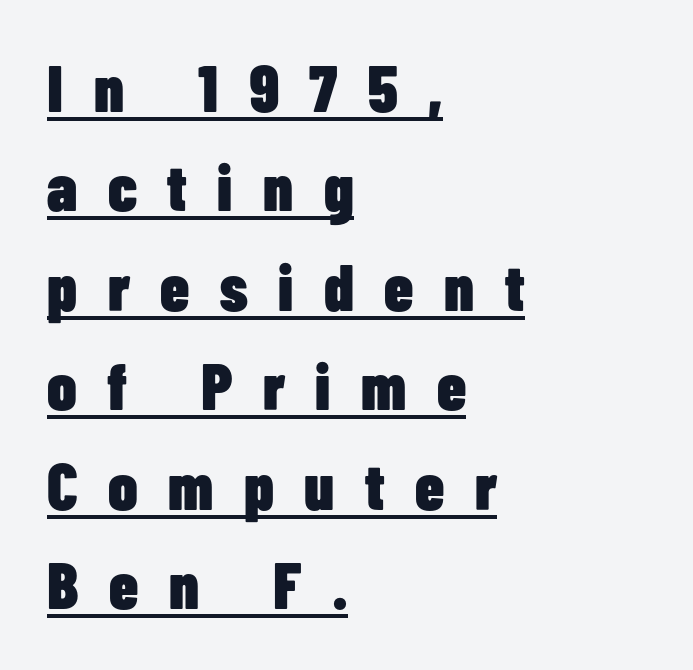
Horizontal bands of white between lines are of average thickness. A typesetter would label this face a sans. The rendered words wear a rule along their underside. Weight check: bold — yes, fully.
